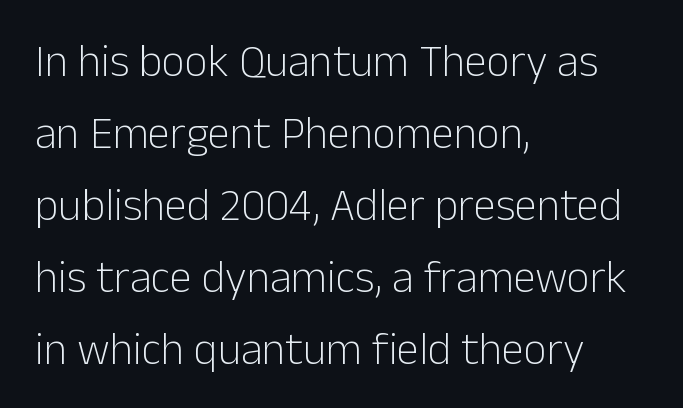
Evenly set lines give the paragraph a standard silhouette. Type without underlining. You can tell from the bare stems that sans-serif type was used. Notice how the passage keeps a crisp vertical edge on the left only. Letter spacing: default. When letters stand straight like this, we call the style roman or upright.
